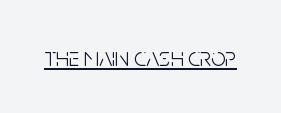
The image shows 26 px text type, upright; set normal letter spacing, underlined.
